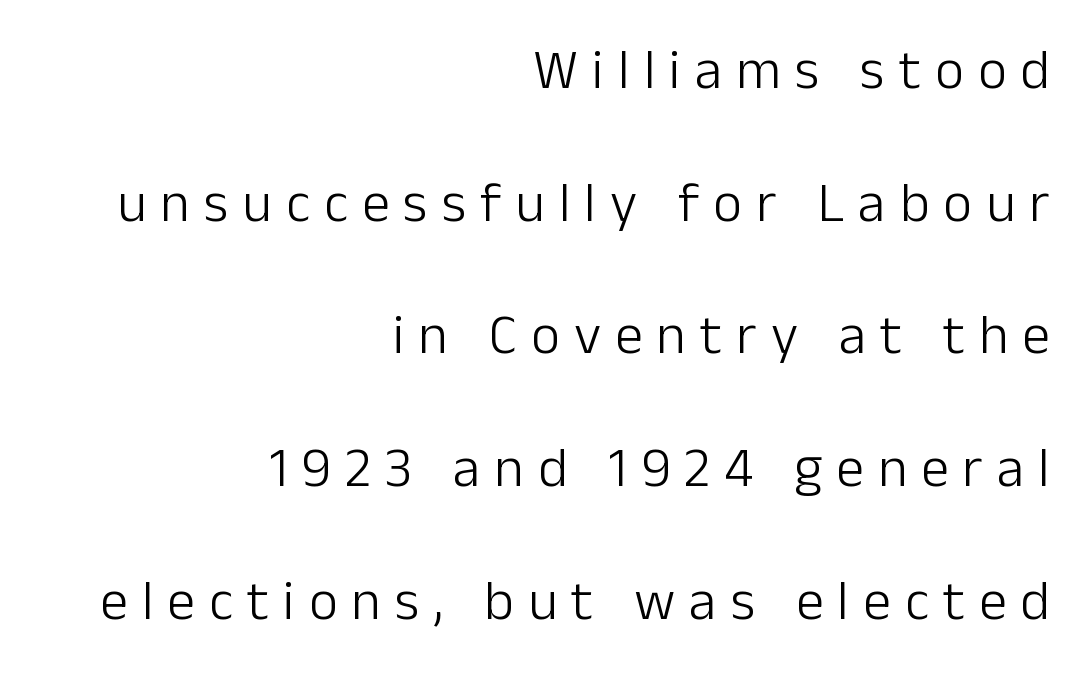
Q: Is the text bold? A: No.
Q: Is the text italic (slanted)? A: No, it is upright.
Q: Is the typeface a serif or a sans-serif typeface? A: Sans-serif.
Q: Is the text underlined? A: No.
Q: How is the paragraph aligned? A: Right-aligned.
Q: Is the spacing between letters normal or unusually wide? A: Unusually wide.
Q: Is the spacing between lines tight, normal or loose? A: Loose.
Q: Width (condensed, normal, or wide)? A: Normal.
Q: Stroke contrast? A: Low.
Q: x-height? A: Medium.
Q: Monospaced? A: No.
